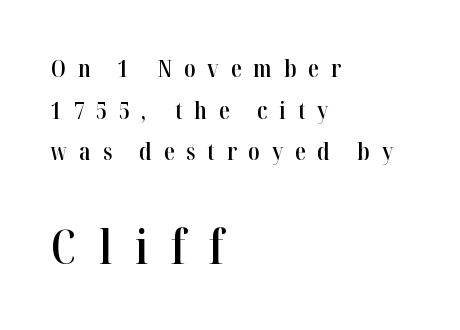
Q: Is the text bold? A: Semi-bold.
Q: Is the text italic (slanted)? A: No, it is upright.
Q: Is the typeface a serif or a sans-serif typeface? A: Serif.
Q: Is the text underlined? A: No.
Q: How is the paragraph aligned? A: Left-aligned.
Q: Is the spacing between letters normal or unusually wide? A: Unusually wide.
Q: Which block of text is set in a larger size, the first (top) or the second (bottom)? A: The second (bottom) one.
Q: Width (condensed, normal, or wide)? A: Condensed.
Q: Stroke contrast? A: High.
Q: x-height? A: Medium.
Q: Monospaced? A: No.
